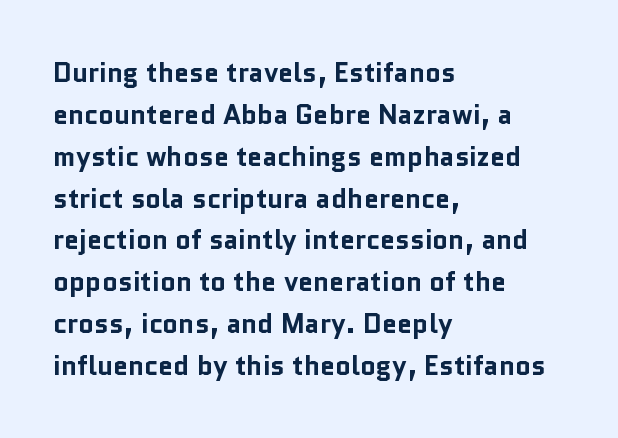
Q: Is the text bold? A: Yes.
Q: Is the text italic (slanted)? A: No, it is upright.
Q: Is the text underlined? A: No.
Q: How is the paragraph aligned? A: Left-aligned.
Q: Is the spacing between letters normal or unusually wide? A: Normal.
Q: Is the spacing between lines tight, normal or loose? A: Normal.
